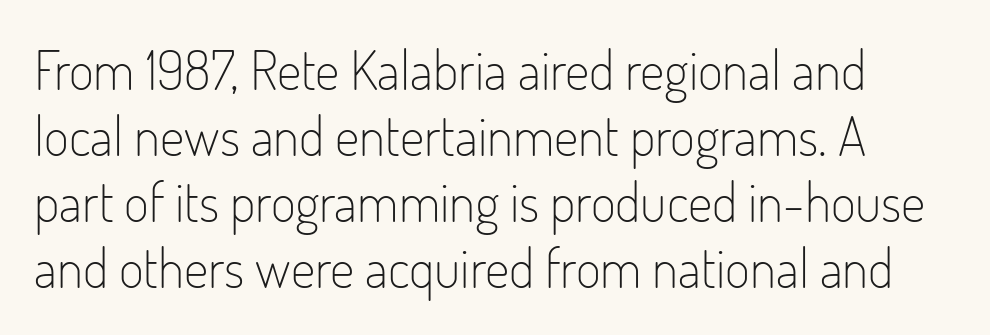
The typesetting does not lean heavy: it is not bold. The lettering stays uniformly vertical, giving the passage a roman look. Serifs: no, the terminals of the letterforms are clean. The tracking reads as untouched default to a designer's eye. Character widths vary here, with narrow letters taking less room than wide ones. The passage shown is not underscored anywhere.
